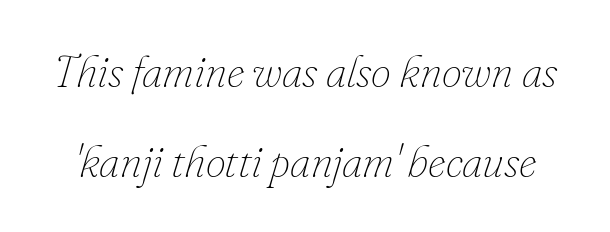
Emphasis-style slanted type is in use. Each row of text sits above clean, open space. The horizontal fit of the characters is conventional and even. Think of a printed novel: that variable character pitch is what you see here. Rows of type keep a wide berth in the vertical direction. The weight would be labelled regular, book, light, or lighter still.
